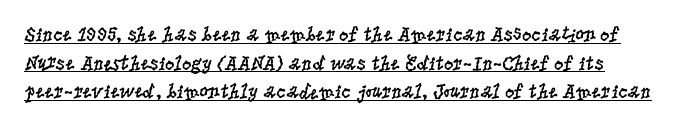
The image shows 21 px text type; set left-aligned, normal line spacing (1.36x), normal letter spacing, underlined.
